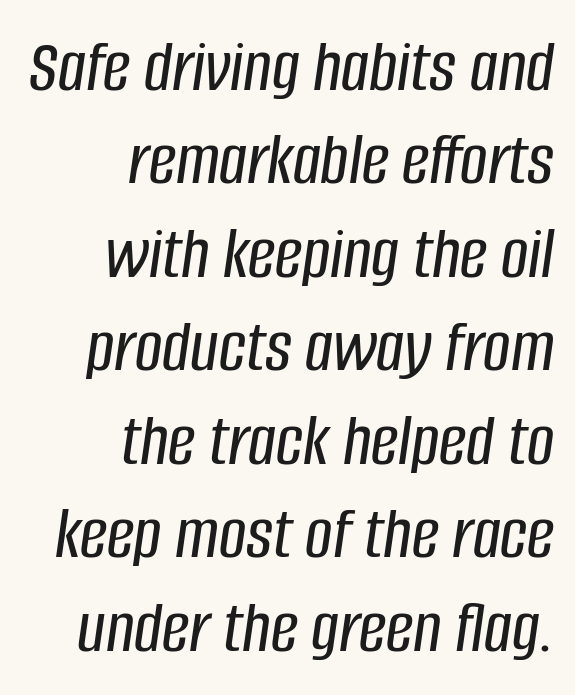
Q: Is the text italic (slanted)? A: Yes, it leans right by about 8 degrees.
Q: Is the text underlined? A: No.
Q: How is the paragraph aligned? A: Right-aligned.
Q: Is the spacing between letters normal or unusually wide? A: Normal.
Q: Width (condensed, normal, or wide)? A: Condensed.
Q: Stroke contrast? A: Low.
Q: x-height? A: Large.
Q: Monospaced? A: No.
